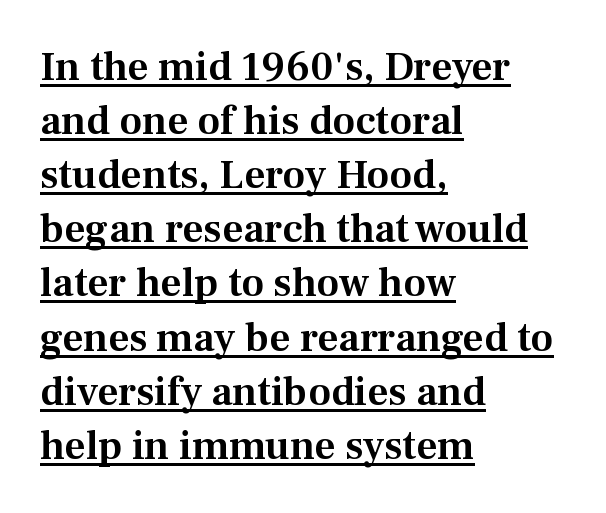
A roman cut, with each character standing at attention. You could call the tracking neutral — neither tight nor loose. Line beginnings align vertically; line endings do not. The letters advance in unequal steps, a hallmark of proportional type.
